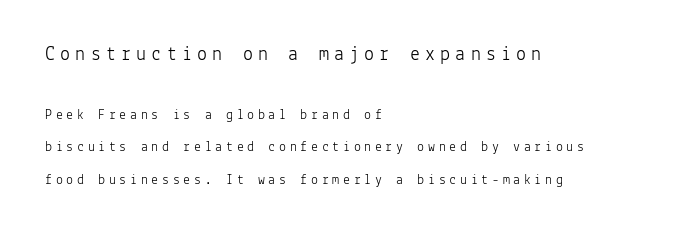
The image shows 20 px text type, upright; set left-aligned, loose line spacing (2.33x), unusually wide letter spacing (+0.26 em), not underlined; the first (top) block is 1.43x larger.
